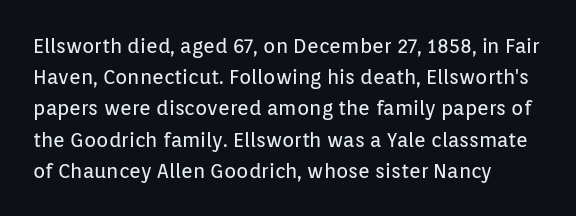
Q: Is the text bold? A: No.
Q: Is the text italic (slanted)? A: No, it is upright.
Q: Is the text underlined? A: No.
Q: Is the spacing between letters normal or unusually wide? A: Normal.
Q: Is the spacing between lines tight, normal or loose? A: Normal.
